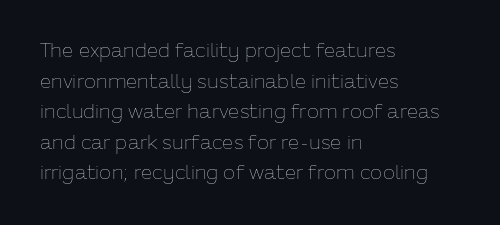
The image shows 20 px text type, upright; set left-aligned, normal line spacing (1.53x), normal letter spacing, not underlined.
